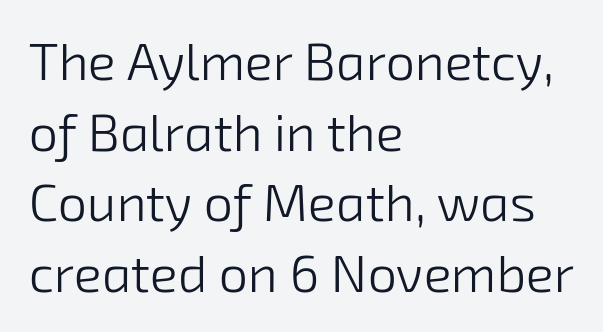
Is this a heavy cut? Hardly; it is regular or lighter. The specimen omits any rule beneath the text block's lines. In terms of letterspacing, this is plain default setting. Proportional: the letters do not fall into vertical columns. Leading matches the norm, producing a regular column. If you drew a ruler down the left edge, every line would touch it.
